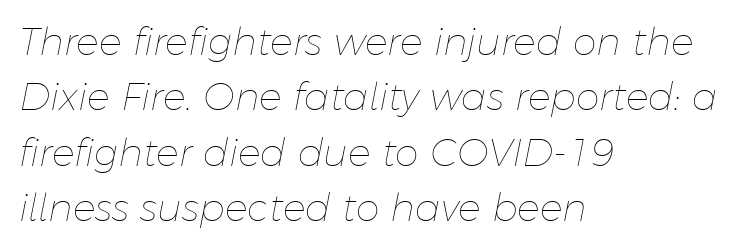
The strokes carry an ordinary text weight at most. If you drew a ruler down the left edge, every line would touch it. Rows of type keep a routine distance in the vertical direction. The typography opts for an oblique posture over an upright one.
